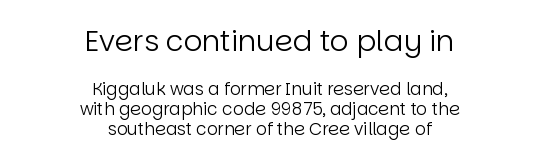
Q: Is the text bold? A: No.
Q: Is the text italic (slanted)? A: No, it is upright.
Q: Is the typeface a serif or a sans-serif typeface? A: Sans-serif.
Q: Is the text underlined? A: No.
Q: How is the paragraph aligned? A: Centered.
Q: Is the spacing between letters normal or unusually wide? A: Normal.
Q: Which block of text is set in a larger size, the first (top) or the second (bottom)? A: The first (top) one.
Q: Width (condensed, normal, or wide)? A: Normal.
Q: Stroke contrast? A: Low.
Q: x-height? A: Large.
Q: Monospaced? A: No.
